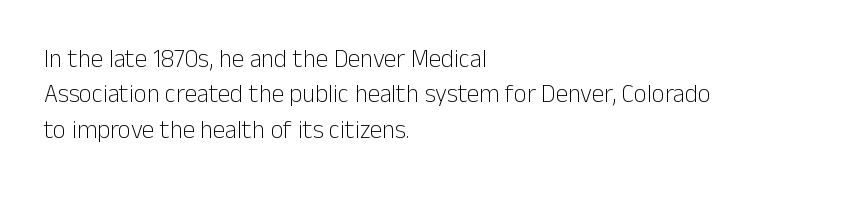
The image shows 25 px text type, upright; set left-aligned, normal line spacing (1.42x), normal letter spacing, not underlined.
